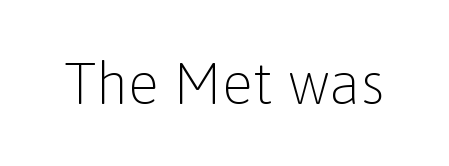
Q: Is the text bold? A: No.
Q: Is the text italic (slanted)? A: No, it is upright.
Q: Is the typeface a serif or a sans-serif typeface? A: Sans-serif.
Q: Is the text underlined? A: No.
Q: Is the spacing between letters normal or unusually wide? A: Normal.
Q: Width (condensed, normal, or wide)? A: Normal.
Q: Stroke contrast? A: Low.
Q: x-height? A: Medium.
Q: Monospaced? A: No.
